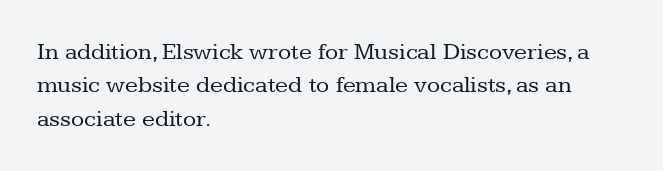
The image shows 24 px text type, upright; set left-aligned, normal line spacing (1.39x), normal letter spacing, not underlined.
